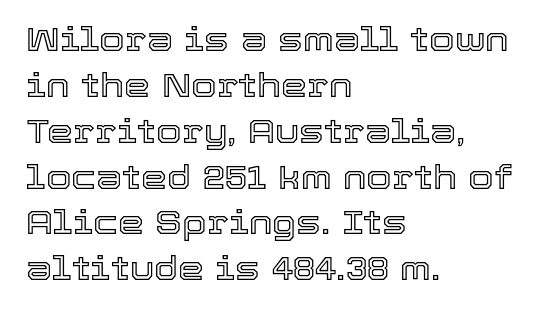
Quick note: not italic, upright. This rendering leaves character spacing at its baseline value. Honestly, there is no underline to notice here at all. If you drew a ruler down the left edge, every line would touch it. You could not count columns in this text — the font is proportionally spaced.
